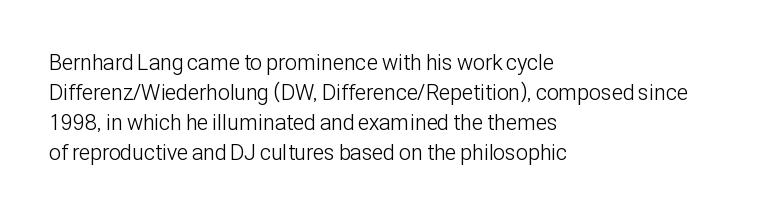
Q: Is the text bold? A: No.
Q: Is the text italic (slanted)? A: No, it is upright.
Q: Is the text underlined? A: No.
Q: How is the paragraph aligned? A: Left-aligned.
Q: Is the spacing between letters normal or unusually wide? A: Normal.
Q: Is the spacing between lines tight, normal or loose? A: Normal.
